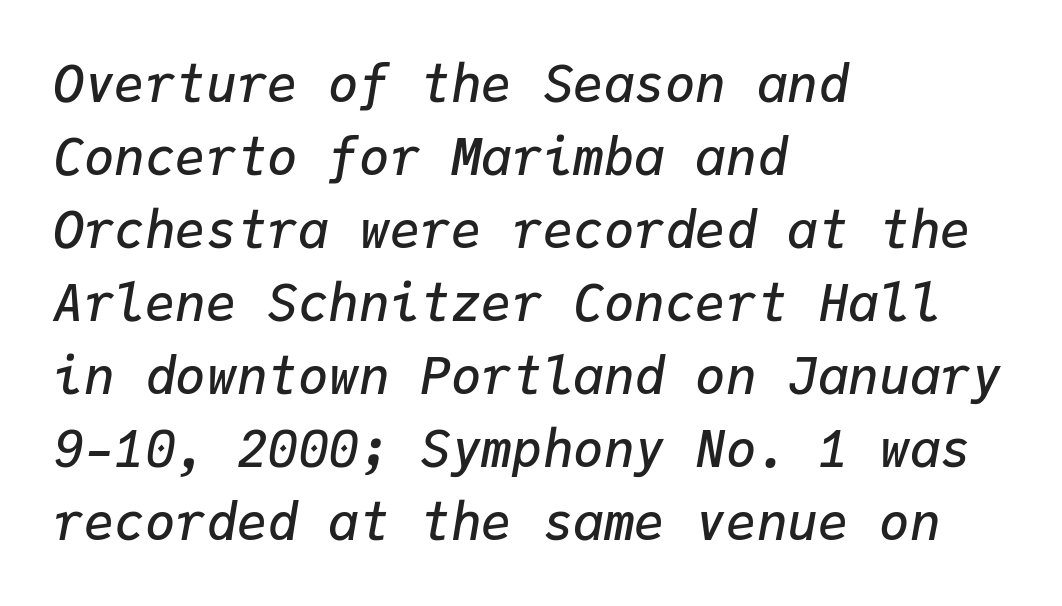
You could count columns in this text — the font is strictly monospaced. Slant detected: the letters are inclined. Vertical spacing — default. Typesetter's note: demi weight, one step under bold.
